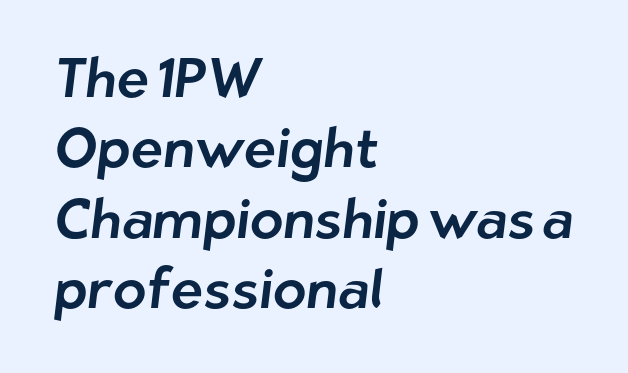
Q: Is the typeface a serif or a sans-serif typeface? A: Sans-serif.
Q: Is the text underlined? A: No.
Q: How is the paragraph aligned? A: Left-aligned.
Q: Is the spacing between letters normal or unusually wide? A: Normal.
Q: Is the spacing between lines tight, normal or loose? A: Normal.
Q: Width (condensed, normal, or wide)? A: Normal.
Q: Stroke contrast? A: Low.
Q: x-height? A: Medium.
Q: Monospaced? A: No.
